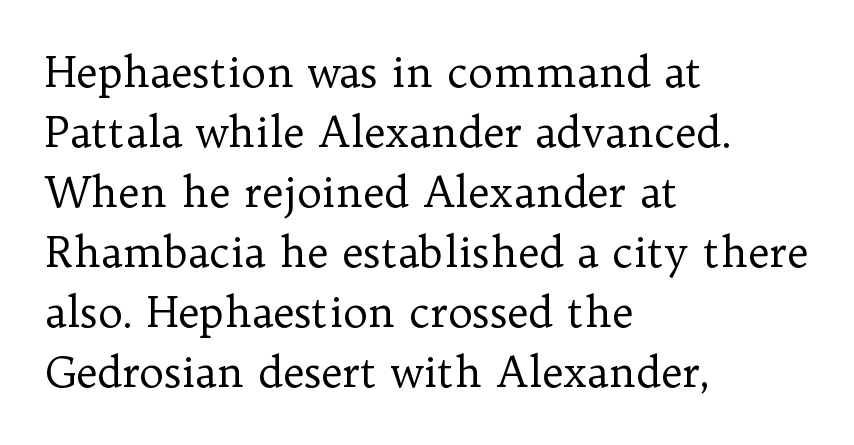
Q: Is the text bold? A: No.
Q: Is the text italic (slanted)? A: No, it is upright.
Q: Is the typeface a serif or a sans-serif typeface? A: Serif.
Q: Is the text underlined? A: No.
Q: How is the paragraph aligned? A: Left-aligned.
Q: Is the spacing between letters normal or unusually wide? A: Normal.
Q: Is the spacing between lines tight, normal or loose? A: Normal.
Q: Width (condensed, normal, or wide)? A: Normal.
Q: Stroke contrast? A: Low.
Q: x-height? A: Medium.
Q: Monospaced? A: No.
